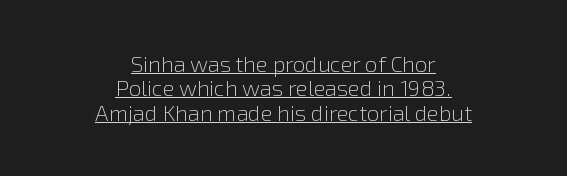
{"italic": "no", "bold": "no", "underline": "yes", "align": "center", "line_spacing": "tight", "line_spacing_ratio": 1.11, "letter_spacing": "normal", "letter_spacing_em": 0.0, "glyph_px": 22}
